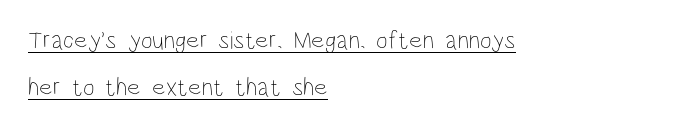
The image shows 25 px text type, upright; set left-aligned, line spacing 1.88x, normal letter spacing, underlined.
